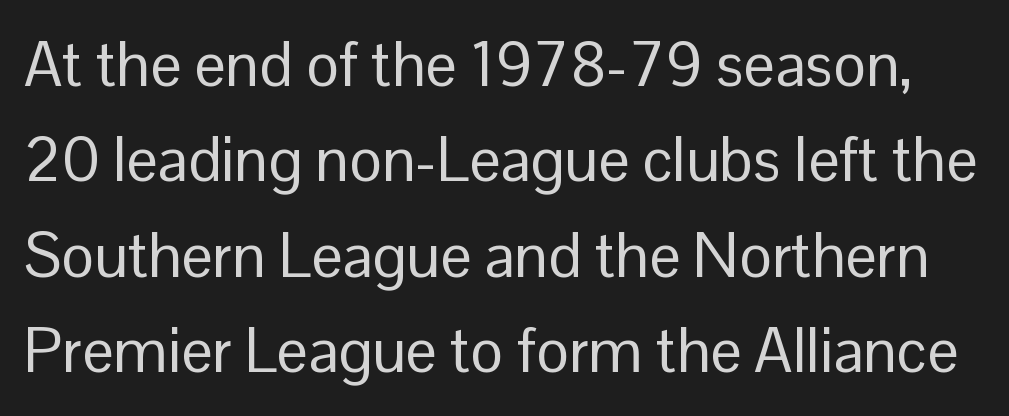
The image shows 62 px regular-weight sans-serif type, upright; set normal line spacing (1.54x), normal letter spacing, not underlined; low stroke contrast and a medium x-height.
